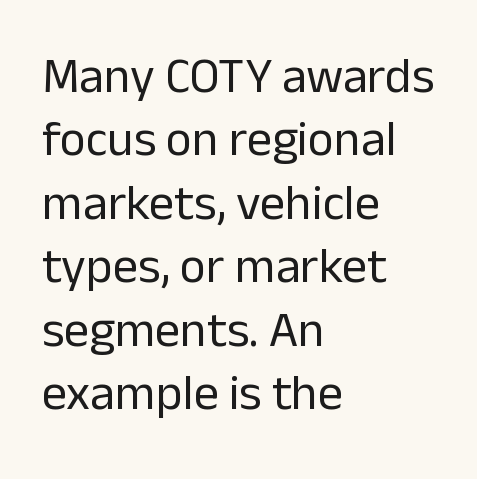
The image shows 50 px regular-weight sans-serif type, upright; set left-aligned, normal line spacing (1.27x), normal letter spacing, not underlined; low stroke contrast and a medium x-height.
